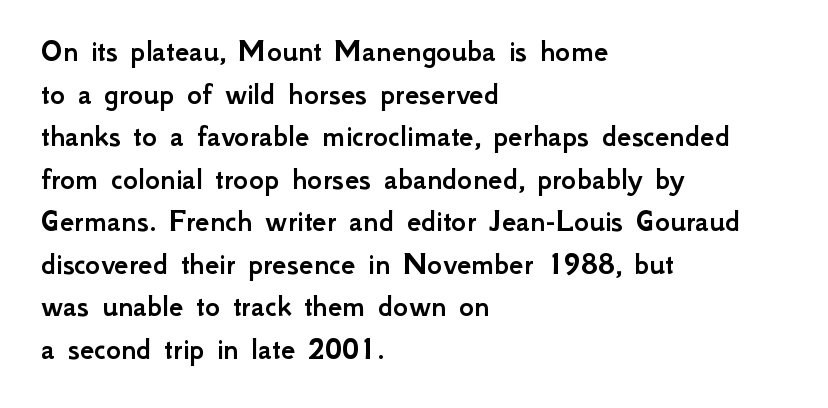
{"serif": "no", "italic": "no", "width": "normal", "stroke_contrast": "low", "x_height": "small", "monospaced": "no", "underline": "no", "align": "left", "line_spacing": "normal", "line_spacing_ratio": 1.33, "letter_spacing": "normal", "letter_spacing_em": 0.0, "glyph_px": 32}
